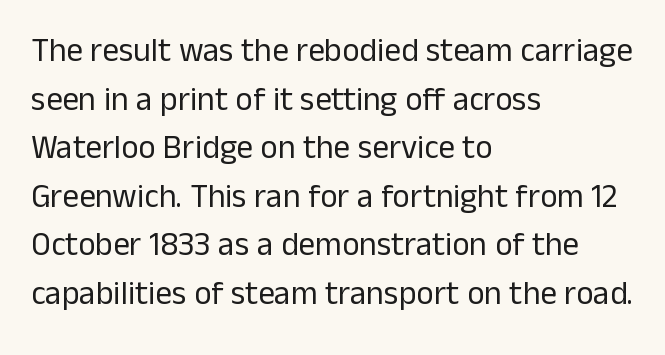
The image shows 33 px regular-weight sans-serif type, upright; set left-aligned, normal line spacing (1.47x), normal letter spacing, not underlined; low stroke contrast and a medium x-height.
